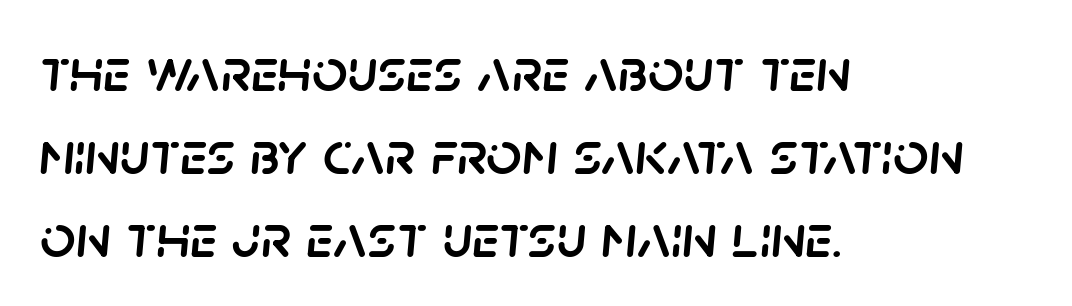
The image shows 62 px text type, italic (leaning right); set left-aligned, normal line spacing (1.34x), normal letter spacing, not underlined; low stroke contrast and a large x-height.
